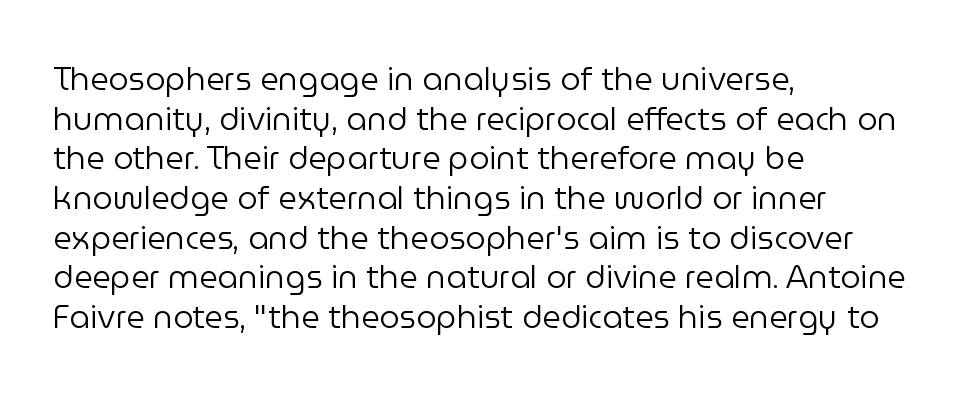
Q: Is the text bold? A: No.
Q: Is the text italic (slanted)? A: No, it is upright.
Q: Is the typeface a serif or a sans-serif typeface? A: Sans-serif.
Q: Is the text underlined? A: No.
Q: How is the paragraph aligned? A: Left-aligned.
Q: Is the spacing between letters normal or unusually wide? A: Normal.
Q: Width (condensed, normal, or wide)? A: Normal.
Q: Stroke contrast? A: Low.
Q: x-height? A: Medium.
Q: Monospaced? A: No.
